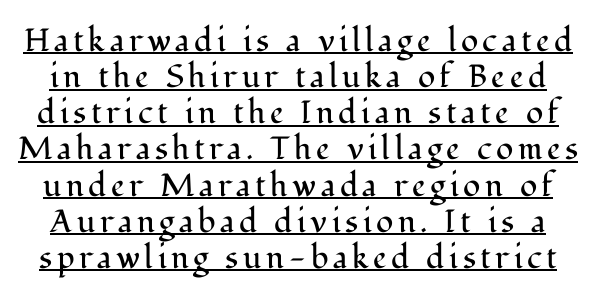
The image shows 32 px regular-weight serif type, upright; set tight line spacing (1.13x), underlined; medium stroke contrast and a medium x-height.
